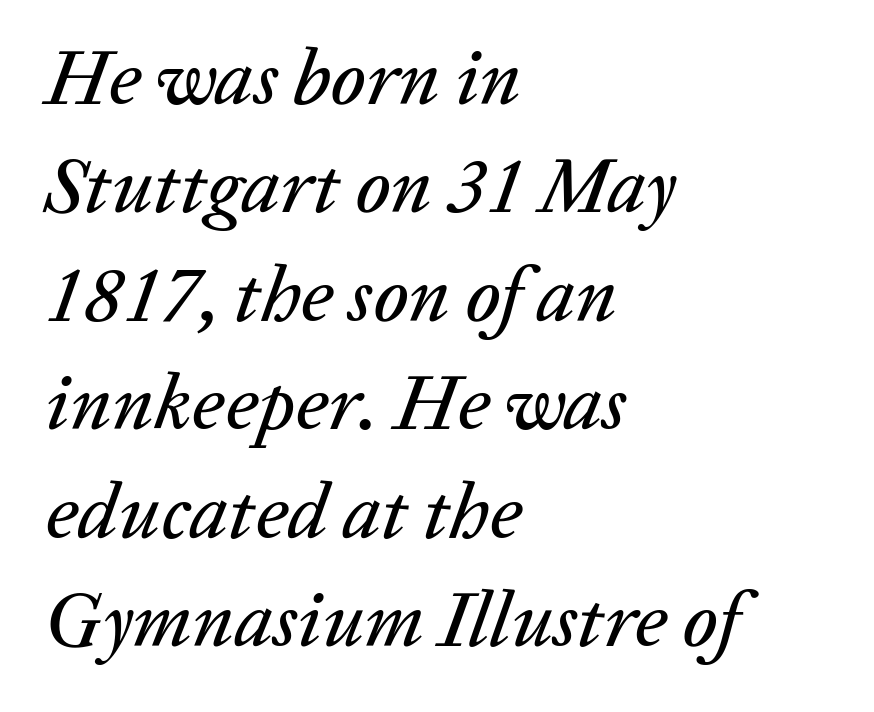
Whoever set this chose a conventional vertical rhythm. The tracking reads as untouched default to a designer's eye. Quick note: underline off. These lines are rendered in a variable-pitch font. Line beginnings align vertically; line endings do not.
